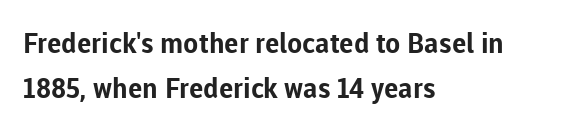
Q: Is the text bold? A: Yes.
Q: Is the text italic (slanted)? A: No, it is upright.
Q: Is the typeface a serif or a sans-serif typeface? A: Sans-serif.
Q: Is the text underlined? A: No.
Q: How is the paragraph aligned? A: Left-aligned.
Q: Is the spacing between letters normal or unusually wide? A: Normal.
Q: Is the spacing between lines tight, normal or loose? A: Normal.
Q: Width (condensed, normal, or wide)? A: Normal.
Q: Stroke contrast? A: Low.
Q: x-height? A: Medium.
Q: Monospaced? A: No.
